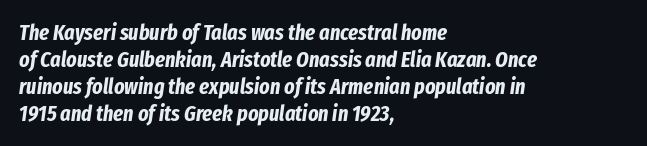
{"italic": "yes", "lean": "right", "slant_degrees": 8, "bold": "yes", "underline": "no", "align": "left", "line_spacing_ratio": 1.22, "letter_spacing": "normal", "letter_spacing_em": 0.0, "glyph_px": 22}
